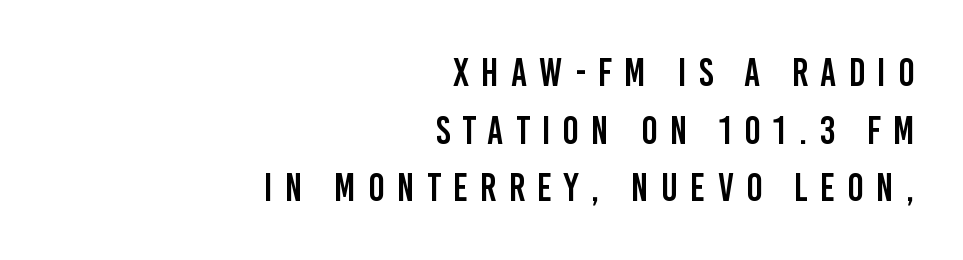
Q: Is the text italic (slanted)? A: No, it is upright.
Q: Is the typeface a serif or a sans-serif typeface? A: Sans-serif.
Q: Is the text underlined? A: No.
Q: How is the paragraph aligned? A: Right-aligned.
Q: Is the spacing between letters normal or unusually wide? A: Unusually wide.
Q: Is the spacing between lines tight, normal or loose? A: Normal.
Q: Width (condensed, normal, or wide)? A: Condensed.
Q: Stroke contrast? A: Low.
Q: x-height? A: Large.
Q: Monospaced? A: No.
